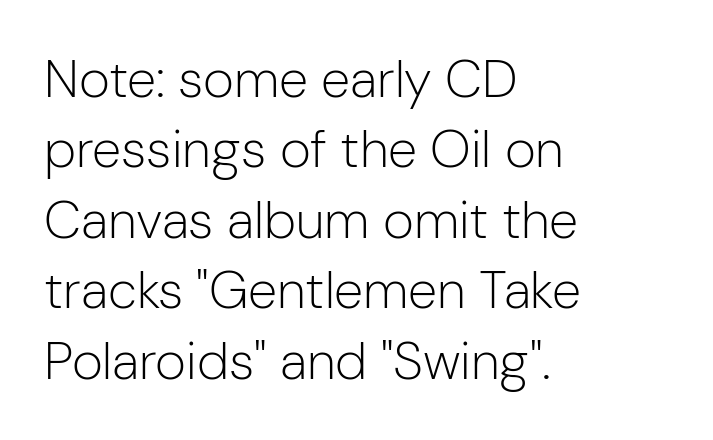
The image shows 53 px light sans-serif type, upright; set left-aligned, normal line spacing (1.33x), normal letter spacing, not underlined; low stroke contrast and a medium x-height.
